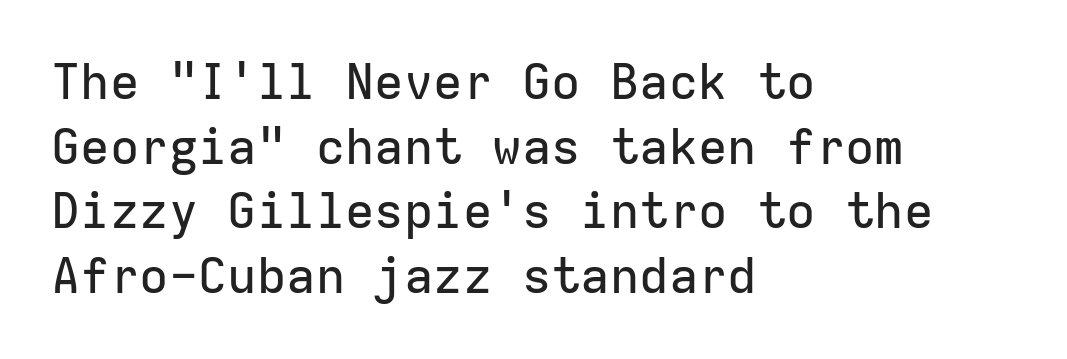
If you drew a line through each stem, it would be perfectly vertical. Think of a typewriter: that constant character pitch is what you see here. Alignment: flush left. The rendering shows plain stroke endings on the letterforms — a sans-serif design. This sample uses plain, unmodified letter spacing.
